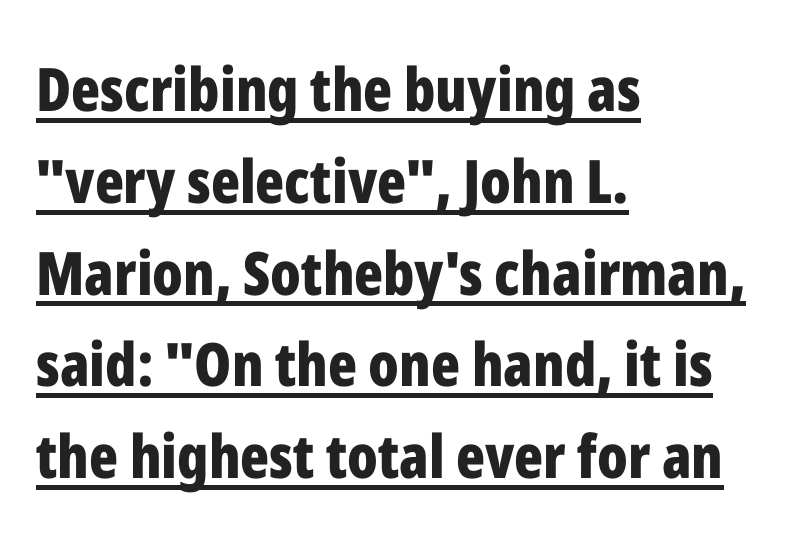
{"serif": "no", "italic": "no", "bold": "yes", "weight": "bold", "width": "condensed", "stroke_contrast": "low", "x_height": "medium", "monospaced": "no", "underline": "yes", "align": "left", "line_spacing": "normal", "line_spacing_ratio": 1.53, "letter_spacing": "normal", "letter_spacing_em": 0.0, "glyph_px": 60}
